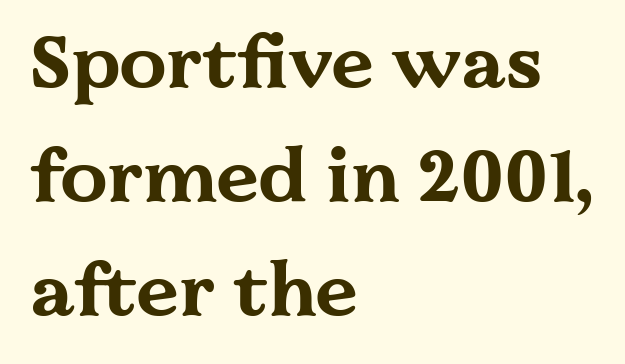
How heavy is the stroke? Heavy — this is a bold. Spacing verdict: proportional, widths tailored to each character. This rendering features lettering with no underline. Every stem runs plumb, perpendicular to the baseline.
